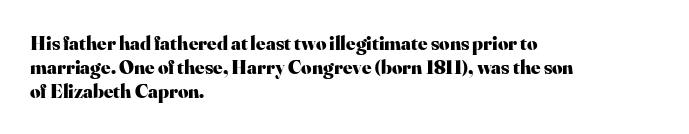
Q: Is the text bold? A: Yes.
Q: Is the text italic (slanted)? A: No, it is upright.
Q: Is the text underlined? A: No.
Q: How is the paragraph aligned? A: Left-aligned.
Q: Is the spacing between letters normal or unusually wide? A: Normal.
